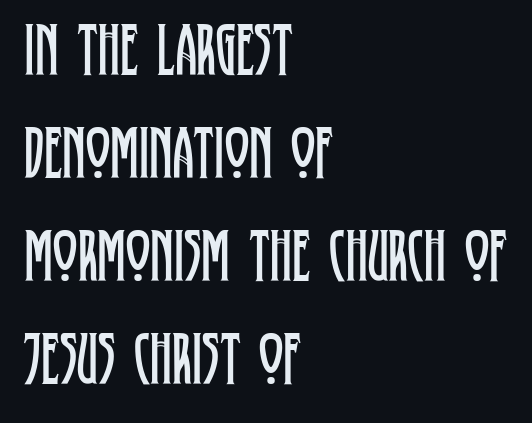
The ragged edge is on the right, which tells us the setting is flush left. One glance says typical: line gaps are just what's usual. There is no visible air inserted between adjacent glyphs. The characters are drawn with everyday or finer stroke widths. The text was rendered using a seriffed face with decorative stroke endings.
